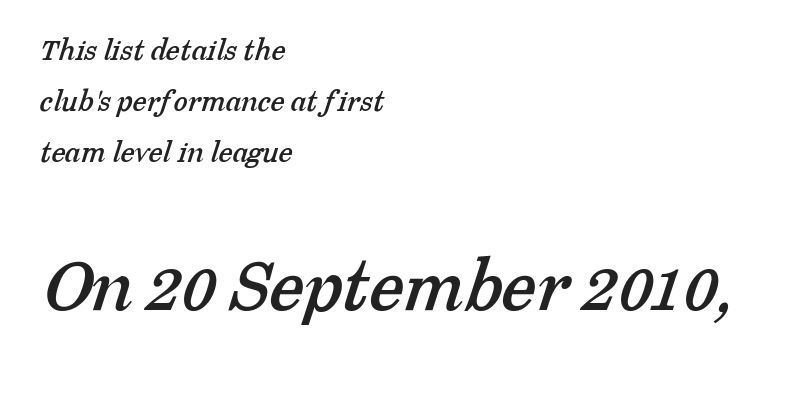
The image shows 79 px serif type; set left-aligned, normal line spacing (1.6x), normal letter spacing, not underlined; the second (bottom) block is 2.47x larger; low stroke contrast and a medium x-height.
